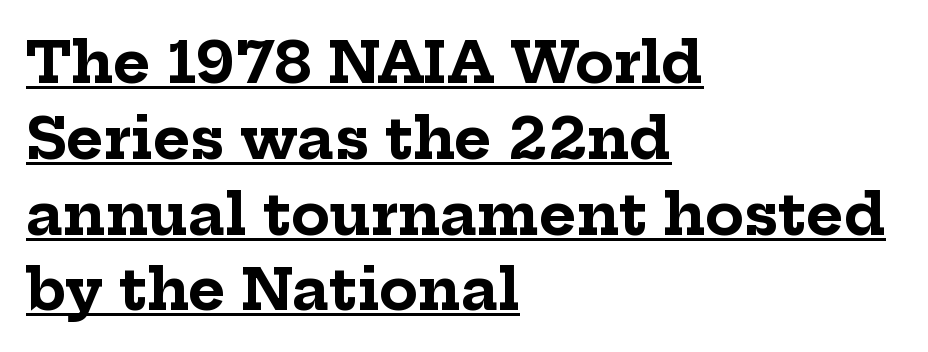
Serif or sans? Serif — the stroke terminals have little feet. Does the weight exceed regular? Yes, all the way to bold. Glance below the letters and you will spot a drawn line. Notice how descenders clear the ascenders below comfortably — that's standard leading.
